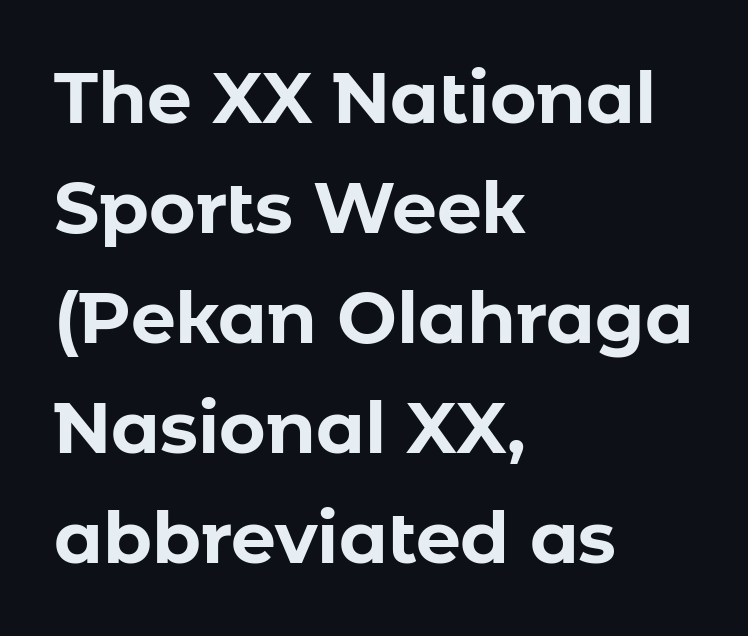
{"serif": "no", "italic": "no", "bold": "yes", "weight": "bold", "width": "normal", "stroke_contrast": "low", "x_height": "medium", "monospaced": "no", "underline": "no", "align": "left", "line_spacing": "normal", "line_spacing_ratio": 1.55, "letter_spacing": "normal", "letter_spacing_em": 0.0, "glyph_px": 71}
